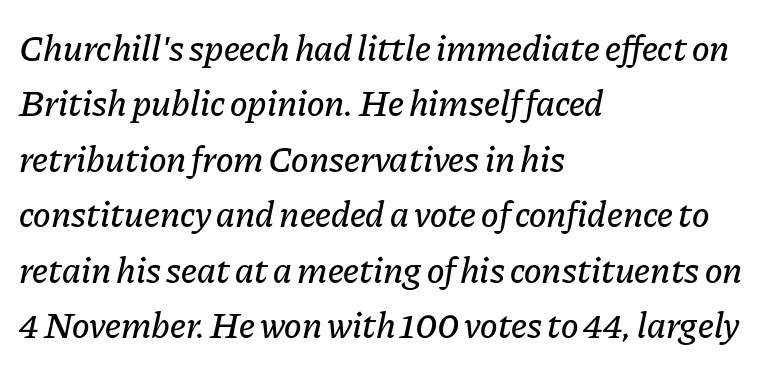
Q: Is the text italic (slanted)? A: Yes, it leans right by about 11 degrees.
Q: Is the text underlined? A: No.
Q: How is the paragraph aligned? A: Left-aligned.
Q: Is the spacing between letters normal or unusually wide? A: Normal.
Q: Is the spacing between lines tight, normal or loose? A: Normal.
Q: Width (condensed, normal, or wide)? A: Normal.
Q: Stroke contrast? A: Low.
Q: x-height? A: Medium.
Q: Monospaced? A: No.
